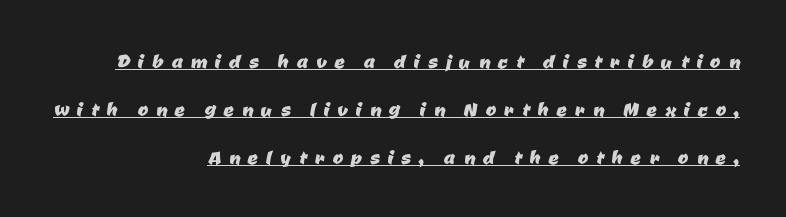
These lines stand farther apart than default settings would place them. Check the space under the baseline: a stroke is drawn there. A typesetter would call this heavily tracked-out type. Where is the straight margin? On the right.
